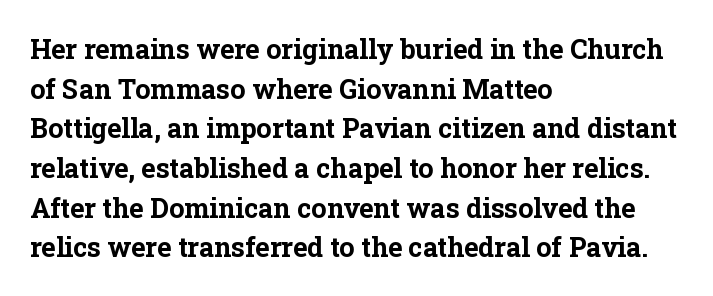
Q: Is the text bold? A: Yes.
Q: Is the text italic (slanted)? A: No, it is upright.
Q: Is the text underlined? A: No.
Q: How is the paragraph aligned? A: Left-aligned.
Q: Is the spacing between letters normal or unusually wide? A: Normal.
Q: Is the spacing between lines tight, normal or loose? A: Normal.
